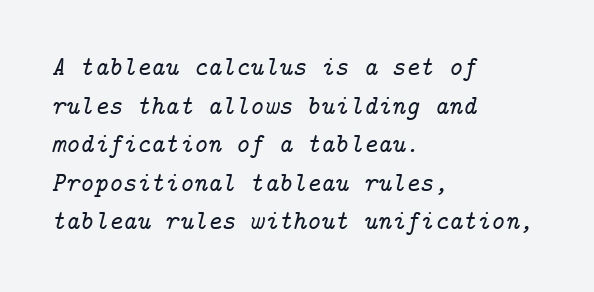
{"italic": "yes", "lean": "right", "slant_degrees": 14, "underline": "no", "align": "left", "line_spacing": "normal", "line_spacing_ratio": 1.43, "letter_spacing": "normal", "letter_spacing_em": 0.0, "glyph_px": 27}
